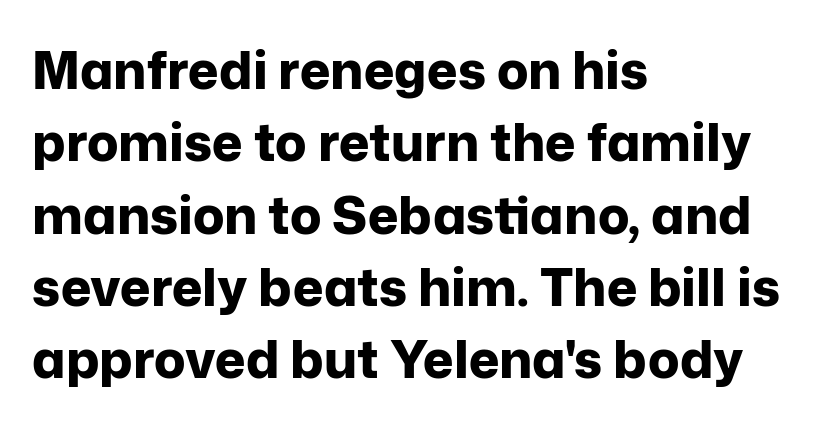
The image shows 52 px bold sans-serif type, upright; set left-aligned, normal line spacing (1.39x), normal letter spacing, not underlined; low stroke contrast and a medium x-height.
